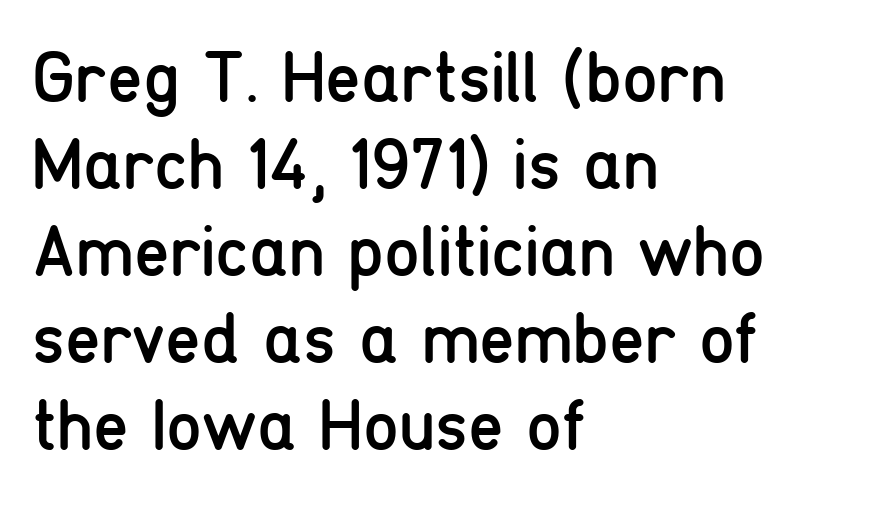
Which margin do the lines hug? The left one — the right edge is uneven. The zone under the glyphs is completely vacant. Italic: no, the glyphs are upright roman. Letterform terminals end flat and unadorned throughout the passage. Heft: none added — not bold. Nobody touched the tracking dial on this one.
